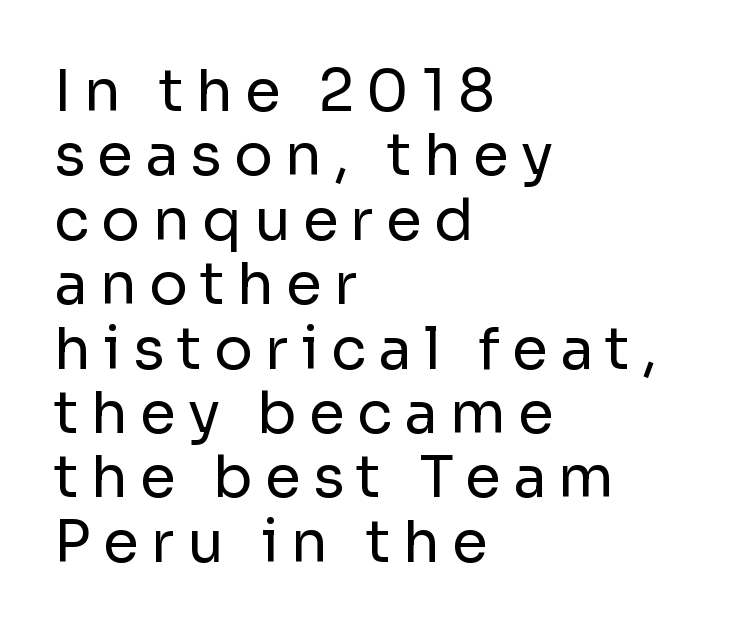
{"serif": "no", "italic": "no", "bold": "no", "weight": "regular", "width": "normal", "stroke_contrast": "low", "x_height": "medium", "monospaced": "no", "underline": "no", "align": "left", "line_spacing": "tight", "line_spacing_ratio": 1.11, "letter_spacing": "wide", "letter_spacing_em": 0.21, "glyph_px": 58}
